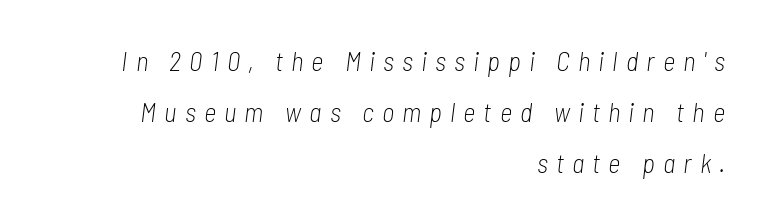
Q: Is the text bold? A: No.
Q: Is the text italic (slanted)? A: Yes, it leans right by about 7 degrees.
Q: Is the text underlined? A: No.
Q: How is the paragraph aligned? A: Right-aligned.
Q: Is the spacing between letters normal or unusually wide? A: Unusually wide.
